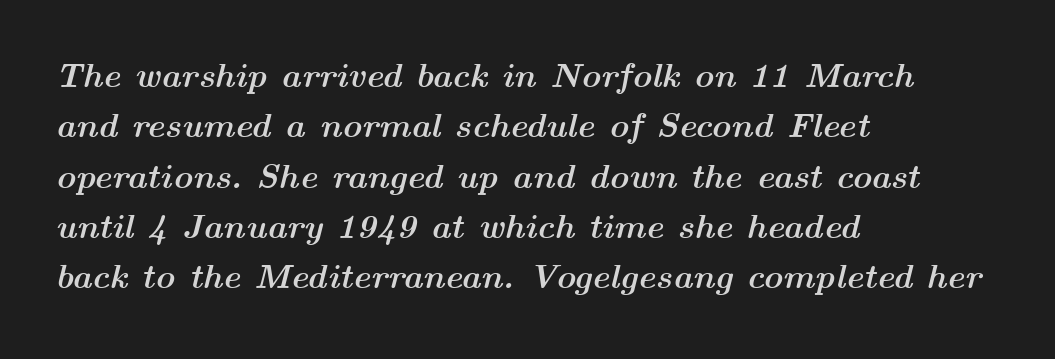
Q: Is the text bold? A: Yes.
Q: Is the text italic (slanted)? A: Yes, it leans right by about 14 degrees.
Q: Is the text underlined? A: No.
Q: How is the paragraph aligned? A: Left-aligned.
Q: Is the spacing between letters normal or unusually wide? A: Normal.
Q: Is the spacing between lines tight, normal or loose? A: Normal.
Q: Width (condensed, normal, or wide)? A: Wide.
Q: Stroke contrast? A: Medium.
Q: x-height? A: Medium.
Q: Monospaced? A: No.
